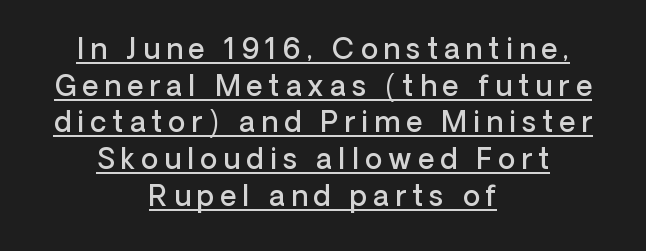
Q: Is the text bold? A: Semi-bold.
Q: Is the text italic (slanted)? A: No, it is upright.
Q: Is the typeface a serif or a sans-serif typeface? A: Sans-serif.
Q: Is the text underlined? A: Yes.
Q: How is the paragraph aligned? A: Centered.
Q: Is the spacing between letters normal or unusually wide? A: Unusually wide.
Q: Is the spacing between lines tight, normal or loose? A: Normal.
Q: Width (condensed, normal, or wide)? A: Normal.
Q: Stroke contrast? A: Low.
Q: x-height? A: Medium.
Q: Monospaced? A: No.
